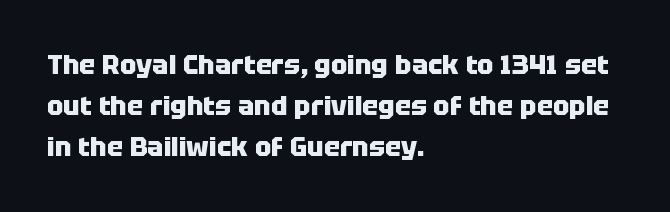
The image shows 27 px bold type, upright; set left-aligned, normal line spacing (1.51x), normal letter spacing, not underlined.
